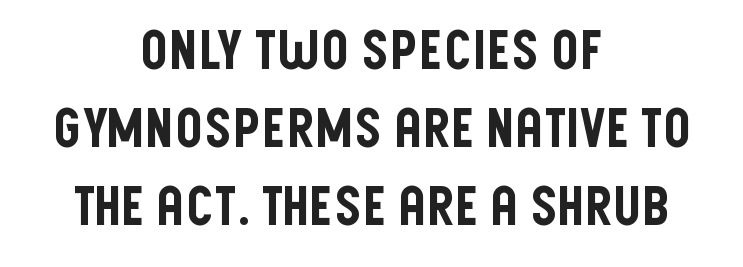
{"serif": "no", "italic": "no", "width": "condensed", "stroke_contrast": "low", "x_height": "large", "monospaced": "no", "underline": "no", "align": "center", "line_spacing": "normal", "line_spacing_ratio": 1.44, "letter_spacing": "normal", "letter_spacing_em": 0.0, "glyph_px": 54}
